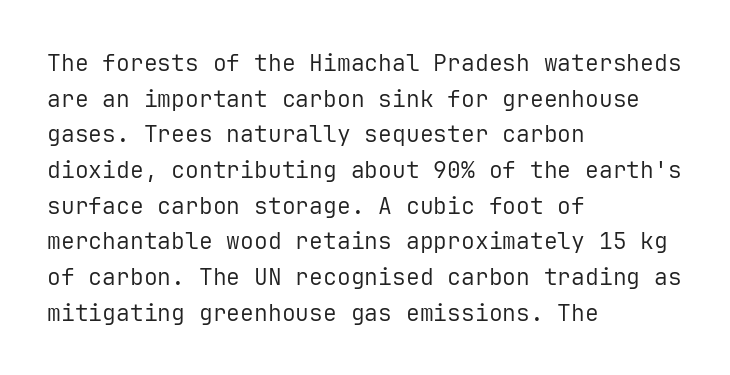
The image shows 23 px text type, upright; set left-aligned, normal line spacing (1.55x), normal letter spacing, not underlined.
